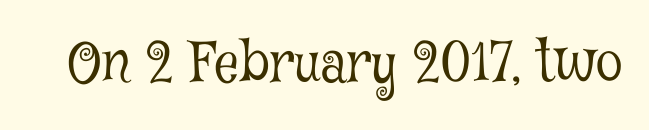
The axis of the letterforms is exactly vertical. This sample has the flowing, uneven cadence of proportional lettering. The cut favours lightness, reaching ordinary text weight at its darkest. Serifs: yes, visible at the terminals of the letterforms. Plain, unruled lines of type. The gaps between neighbouring characters are ordinary and unremarkable.
